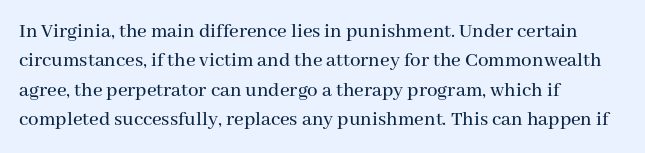
The image shows 21 px text type, upright; set left-aligned, normal line spacing (1.4x), normal letter spacing, not underlined.
